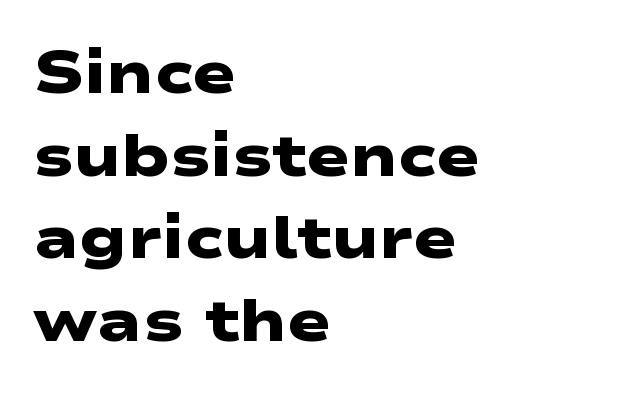
Q: Is the text bold? A: Yes.
Q: Is the typeface a serif or a sans-serif typeface? A: Sans-serif.
Q: Is the text underlined? A: No.
Q: How is the paragraph aligned? A: Left-aligned.
Q: Is the spacing between letters normal or unusually wide? A: Normal.
Q: Is the spacing between lines tight, normal or loose? A: Normal.
Q: Width (condensed, normal, or wide)? A: Wide.
Q: Stroke contrast? A: Low.
Q: x-height? A: Medium.
Q: Monospaced? A: No.
